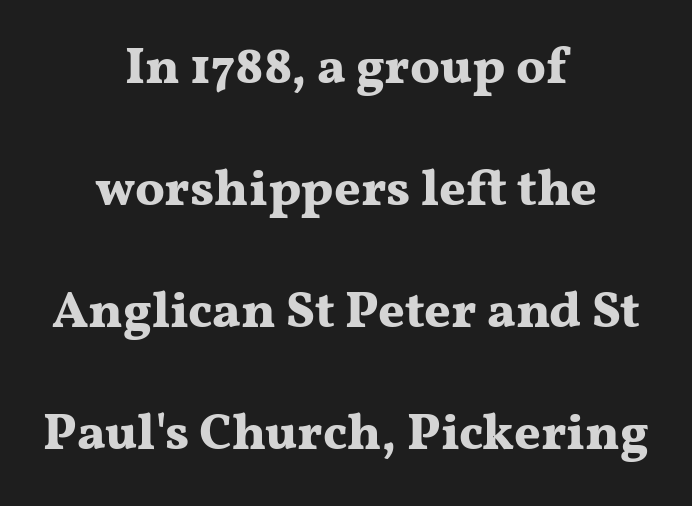
The image shows 51 px bold, wide serif type, upright; set centered, loose line spacing (2.39x), normal letter spacing, not underlined; medium stroke contrast and a medium x-height.
